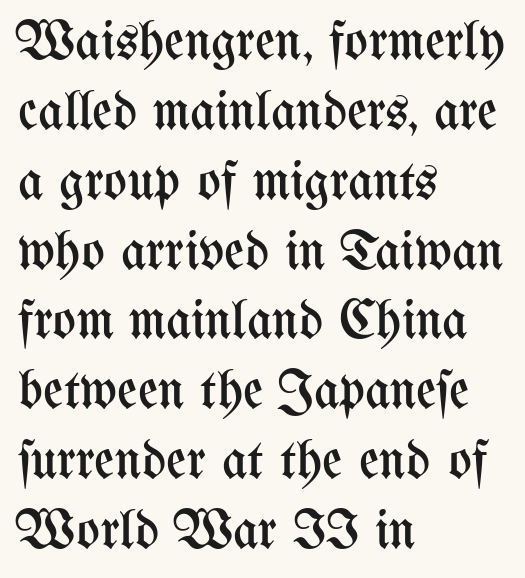
The image shows 55 px regular-weight, condensed type, upright; set left-aligned, normal line spacing (1.27x), normal letter spacing, not underlined; medium stroke contrast and a medium x-height.
